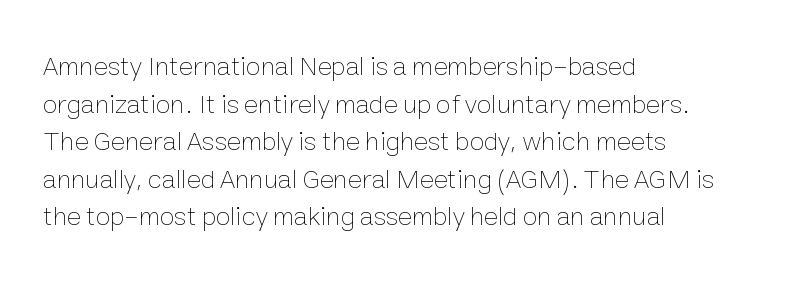
Q: Is the text bold? A: No.
Q: Is the text italic (slanted)? A: No, it is upright.
Q: Is the text underlined? A: No.
Q: How is the paragraph aligned? A: Left-aligned.
Q: Is the spacing between letters normal or unusually wide? A: Normal.
Q: Is the spacing between lines tight, normal or loose? A: Normal.
